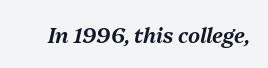
Q: Is the text italic (slanted)? A: Yes, it leans right by about 13 degrees.
Q: Is the text underlined? A: No.
Q: Is the spacing between letters normal or unusually wide? A: Normal.
